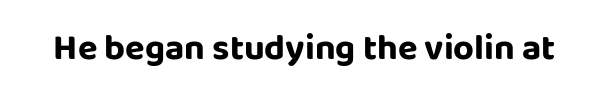
The image shows 36 px bold sans-serif type, upright; set normal letter spacing, not underlined; low stroke contrast and a large x-height.
